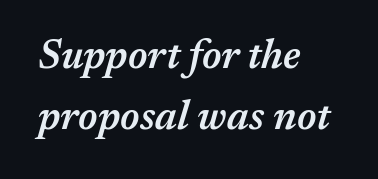
Q: Is the text bold? A: Semi-bold.
Q: Is the text italic (slanted)? A: Yes, it leans right by about 17 degrees.
Q: Is the text underlined? A: No.
Q: How is the paragraph aligned? A: Left-aligned.
Q: Is the spacing between letters normal or unusually wide? A: Normal.
Q: Is the spacing between lines tight, normal or loose? A: Normal.
Q: Width (condensed, normal, or wide)? A: Normal.
Q: Stroke contrast? A: Medium.
Q: x-height? A: Medium.
Q: Monospaced? A: No.
